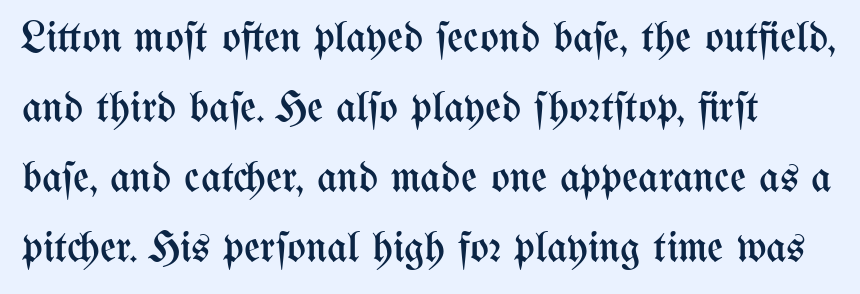
The image shows 44 px regular-weight, condensed type, upright; set normal line spacing (1.59x), normal letter spacing, not underlined; medium stroke contrast and a medium x-height.
